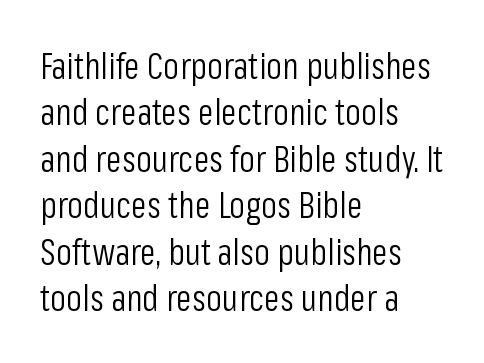
Q: Is the text bold? A: No.
Q: Is the text italic (slanted)? A: No, it is upright.
Q: Is the typeface a serif or a sans-serif typeface? A: Sans-serif.
Q: Is the text underlined? A: No.
Q: How is the paragraph aligned? A: Left-aligned.
Q: Is the spacing between letters normal or unusually wide? A: Normal.
Q: Is the spacing between lines tight, normal or loose? A: Normal.
Q: Width (condensed, normal, or wide)? A: Condensed.
Q: Stroke contrast? A: Low.
Q: x-height? A: Medium.
Q: Monospaced? A: No.
